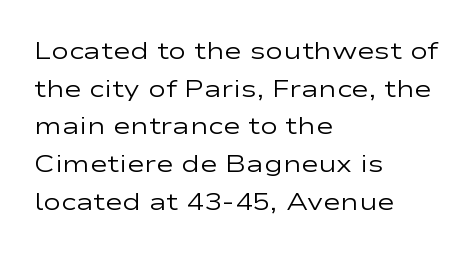
{"italic": "no", "bold": "no", "underline": "no", "align": "left", "line_spacing": "normal", "line_spacing_ratio": 1.57, "letter_spacing": "normal", "letter_spacing_em": 0.0, "glyph_px": 24}
